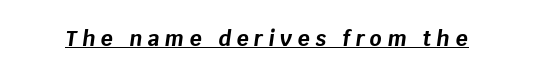
Like a heading marked for emphasis, these lines bear an underscore. This sample uses an oblique cut, with every glyph tilted off the vertical. As a designer I'd log this as weight 700, bold. Observe the wide spacing: letters keep a clear distance from each other.
